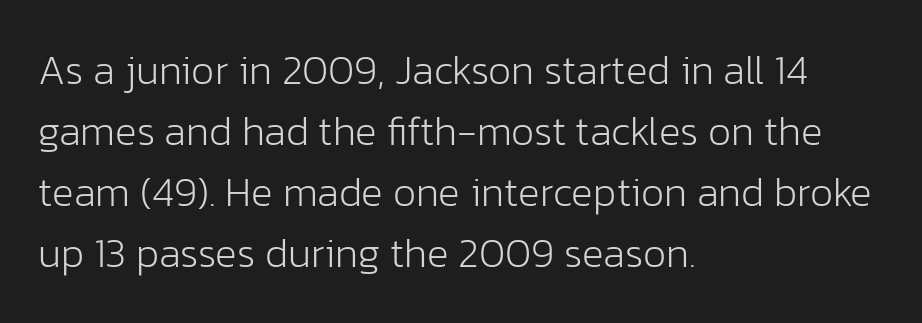
Q: Is the text bold? A: No.
Q: Is the text italic (slanted)? A: No, it is upright.
Q: Is the typeface a serif or a sans-serif typeface? A: Sans-serif.
Q: Is the text underlined? A: No.
Q: How is the paragraph aligned? A: Left-aligned.
Q: Is the spacing between letters normal or unusually wide? A: Normal.
Q: Is the spacing between lines tight, normal or loose? A: Normal.
Q: Width (condensed, normal, or wide)? A: Normal.
Q: Stroke contrast? A: Low.
Q: x-height? A: Medium.
Q: Monospaced? A: No.
